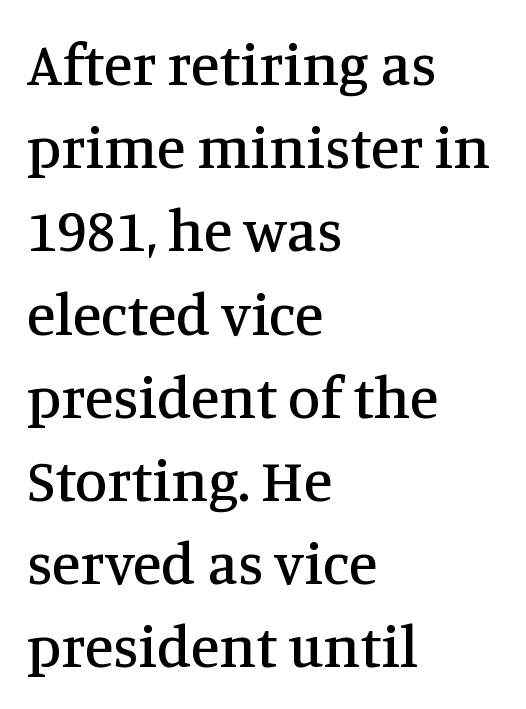
{"serif": "yes", "italic": "no", "width": "normal", "stroke_contrast": "medium", "x_height": "large", "monospaced": "no", "underline": "no", "align": "left", "line_spacing": "normal", "line_spacing_ratio": 1.41, "letter_spacing": "normal", "letter_spacing_em": 0.0, "glyph_px": 59}
